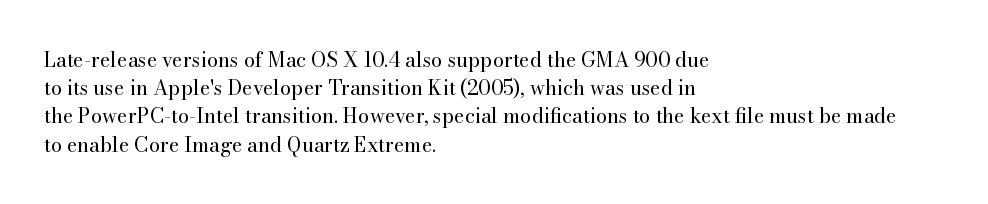
Q: Is the text bold? A: No.
Q: Is the text italic (slanted)? A: No, it is upright.
Q: Is the text underlined? A: No.
Q: How is the paragraph aligned? A: Left-aligned.
Q: Is the spacing between letters normal or unusually wide? A: Normal.
Q: Is the spacing between lines tight, normal or loose? A: Normal.
